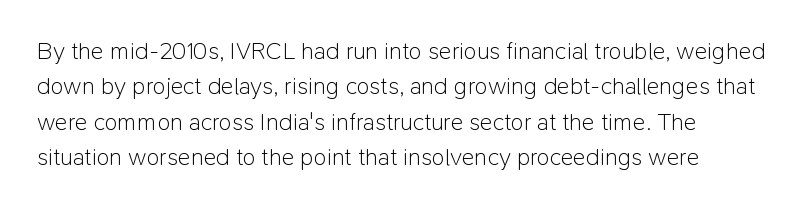
Tracking value appears to be zero — textbook default spacing. Posture: straight, roman, zero tilt. Leftover space on each line is placed entirely after the last word. This is not heavy type; no bold has been used.
